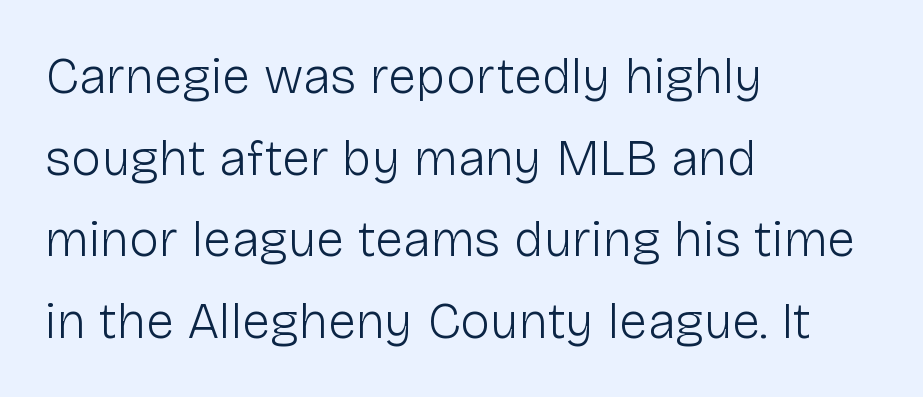
You could not count columns in this text — the font is proportionally spaced. Honestly, the letter spacing is just normal — you wouldn't notice it. Is the type heavy? It reads as light-to-regular instead. Students, observe: this is what conventionally led text looks like. The letters carry no serifs — their stems end cleanly without finishing strokes.
